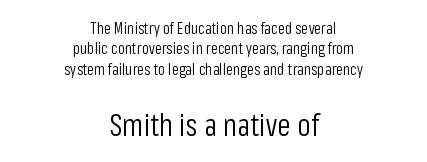
Q: Is the text bold? A: No.
Q: Is the text italic (slanted)? A: No, it is upright.
Q: Is the typeface a serif or a sans-serif typeface? A: Sans-serif.
Q: Is the text underlined? A: No.
Q: How is the paragraph aligned? A: Centered.
Q: Is the spacing between letters normal or unusually wide? A: Normal.
Q: Is the spacing between lines tight, normal or loose? A: Normal.
Q: Which block of text is set in a larger size, the first (top) or the second (bottom)? A: The second (bottom) one.
Q: Width (condensed, normal, or wide)? A: Condensed.
Q: Stroke contrast? A: Low.
Q: x-height? A: Medium.
Q: Monospaced? A: No.
